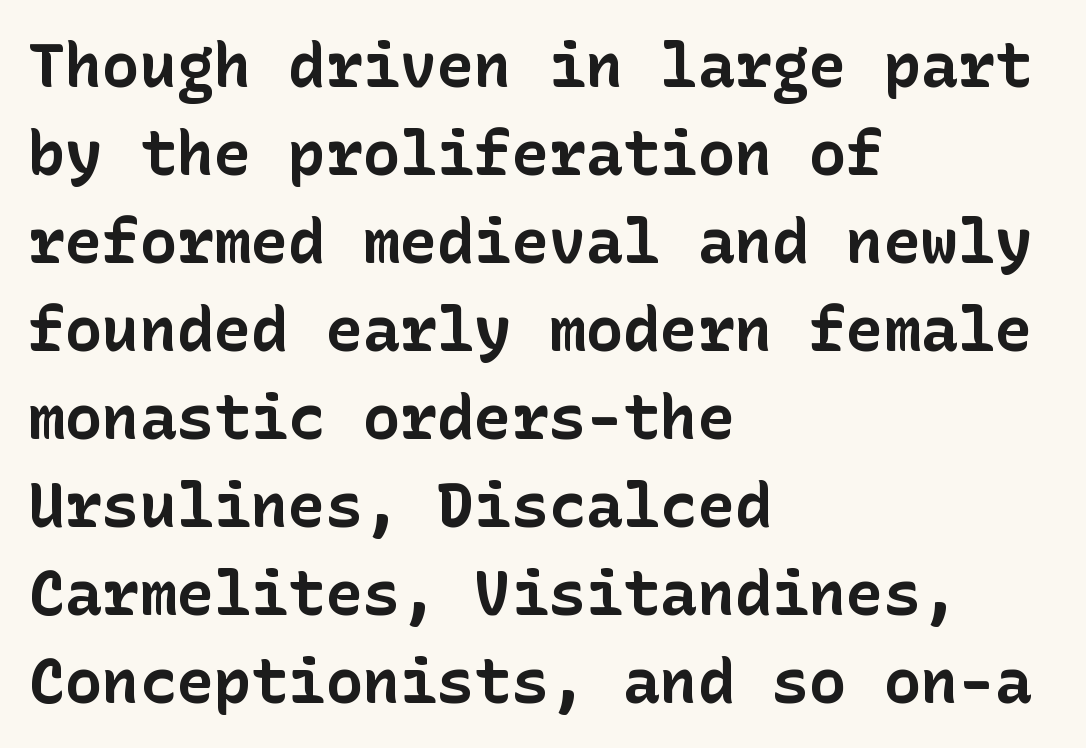
The image shows 62 px bold sans-serif type, upright; set left-aligned, normal line spacing (1.42x), normal letter spacing, not underlined; low stroke contrast and a medium x-height.
